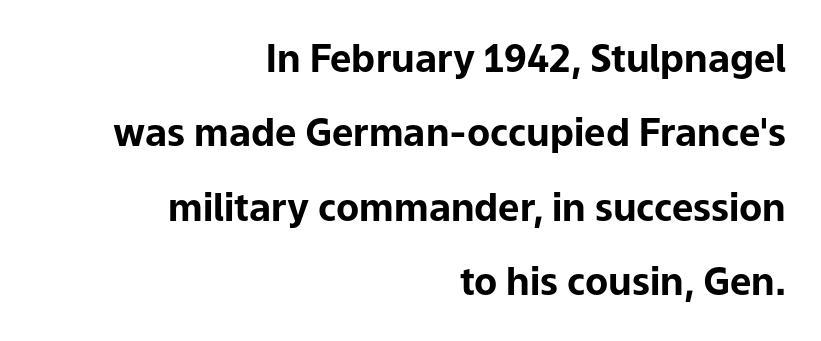
The image shows 38 px bold sans-serif type, upright; set right-aligned, loose line spacing (1.96x), normal letter spacing, not underlined; low stroke contrast and a medium x-height.
